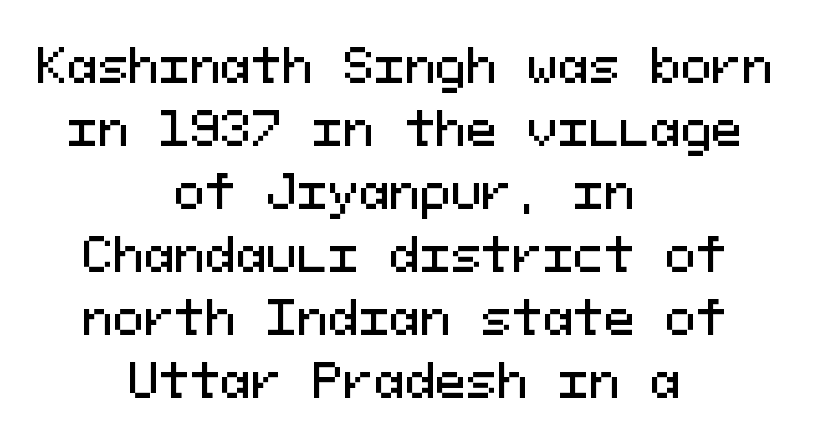
Q: Is the text italic (slanted)? A: No, it is upright.
Q: Is the typeface a serif or a sans-serif typeface? A: Sans-serif.
Q: Is the text underlined? A: No.
Q: How is the paragraph aligned? A: Centered.
Q: Is the spacing between letters normal or unusually wide? A: Normal.
Q: Is the spacing between lines tight, normal or loose? A: Normal.
Q: Width (condensed, normal, or wide)? A: Normal.
Q: Stroke contrast? A: Medium.
Q: x-height? A: Medium.
Q: Monospaced? A: Yes.
